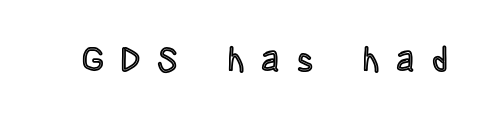
Q: Is the text italic (slanted)? A: No, it is upright.
Q: Is the text underlined? A: No.
Q: Is the spacing between letters normal or unusually wide? A: Unusually wide.
Q: Width (condensed, normal, or wide)? A: Condensed.
Q: x-height? A: Large.
Q: Monospaced? A: No.
